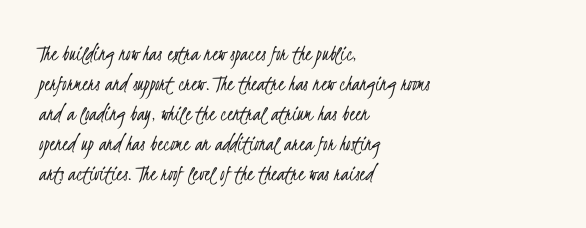
Q: Is the text bold? A: No.
Q: Is the text underlined? A: No.
Q: How is the paragraph aligned? A: Left-aligned.
Q: Is the spacing between letters normal or unusually wide? A: Normal.
Q: Is the spacing between lines tight, normal or loose? A: Normal.
